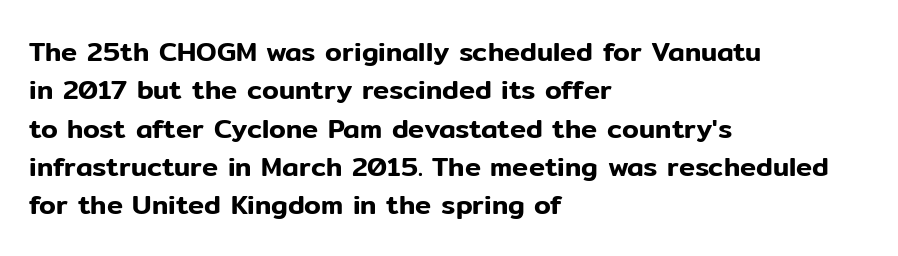
The image shows 27 px text type, upright; set left-aligned, normal line spacing (1.42x), normal letter spacing, not underlined.
